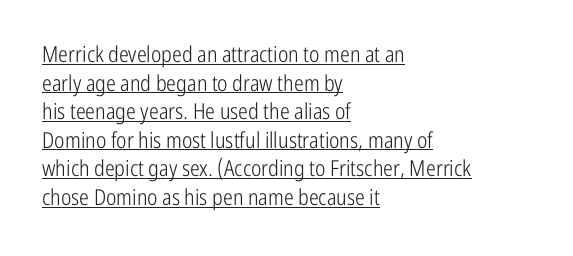
Q: Is the text bold? A: No.
Q: Is the text italic (slanted)? A: No, it is upright.
Q: Is the text underlined? A: Yes.
Q: How is the paragraph aligned? A: Left-aligned.
Q: Is the spacing between letters normal or unusually wide? A: Normal.
Q: Is the spacing between lines tight, normal or loose? A: Normal.
